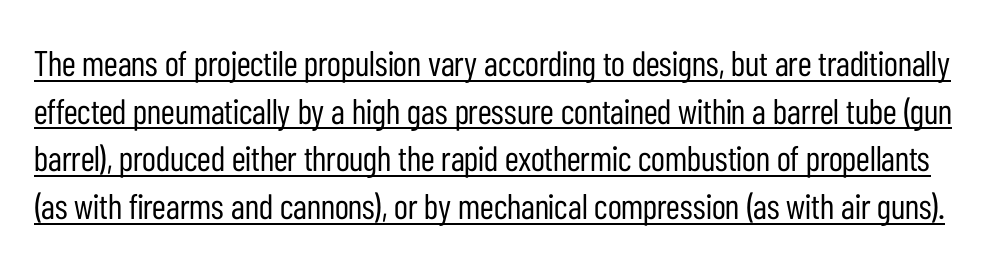
Q: Is the text bold? A: No.
Q: Is the text italic (slanted)? A: No, it is upright.
Q: Is the typeface a serif or a sans-serif typeface? A: Sans-serif.
Q: Is the text underlined? A: Yes.
Q: Is the spacing between letters normal or unusually wide? A: Normal.
Q: Is the spacing between lines tight, normal or loose? A: Normal.
Q: Width (condensed, normal, or wide)? A: Condensed.
Q: Stroke contrast? A: Low.
Q: x-height? A: Medium.
Q: Monospaced? A: No.
